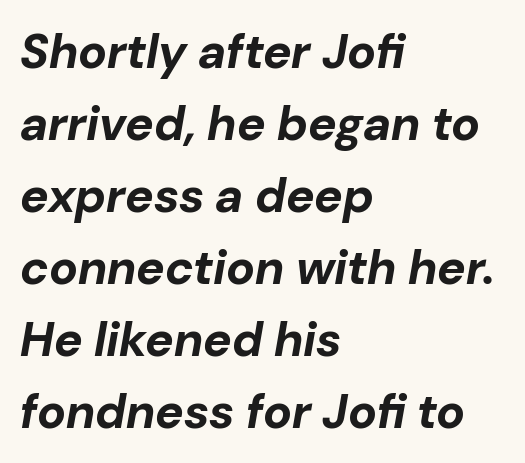
The face used here has a pronounced slope to its letters. On the weight axis this lands at bold, roughly 700. Descenders are the only things crossing below the line. The passage shown is typed in a proportional face where columns would drift. Short note: letters normally spaced.
